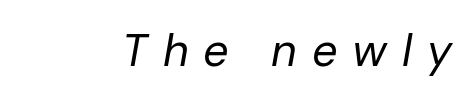
The image shows 45 px regular-weight type, italic (leaning right); set unusually wide letter spacing (+0.33 em), not underlined; low stroke contrast and a medium x-height.
